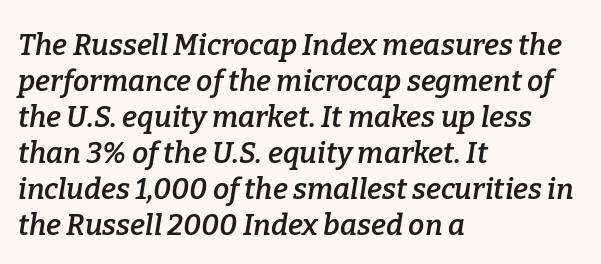
Inter-character spacing is left at the font's built-in metrics. A typesetter would call this proportional, since set widths differ per character. The text block is weighted toward the left margin, trailing off unevenly rightward. Type without underlining.
